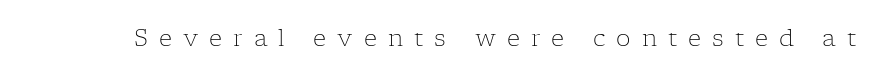
{"italic": "no", "bold": "no", "underline": "no", "letter_spacing": "wide", "letter_spacing_em": 0.48, "glyph_px": 23}
